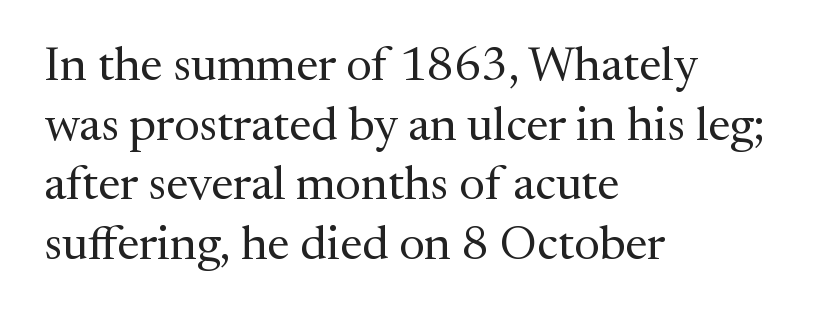
The image shows 48 px regular-weight serif type, upright; set left-aligned, line spacing 1.24x, normal letter spacing, not underlined; medium stroke contrast and a medium x-height.
